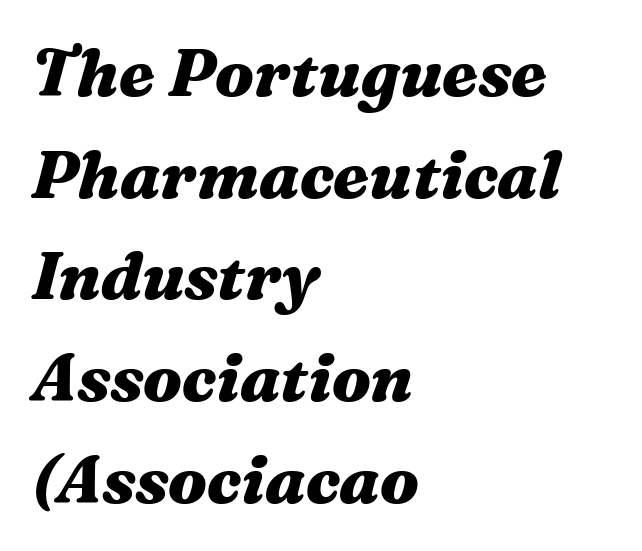
Honestly, there is no underline to notice here at all. What weight is shown? A full bold with thick strokes. Characters follow at the spacing the type designer built in. Proportional: the letters do not fall into vertical columns. The lines sit at an ordinary, default distance from one another.
